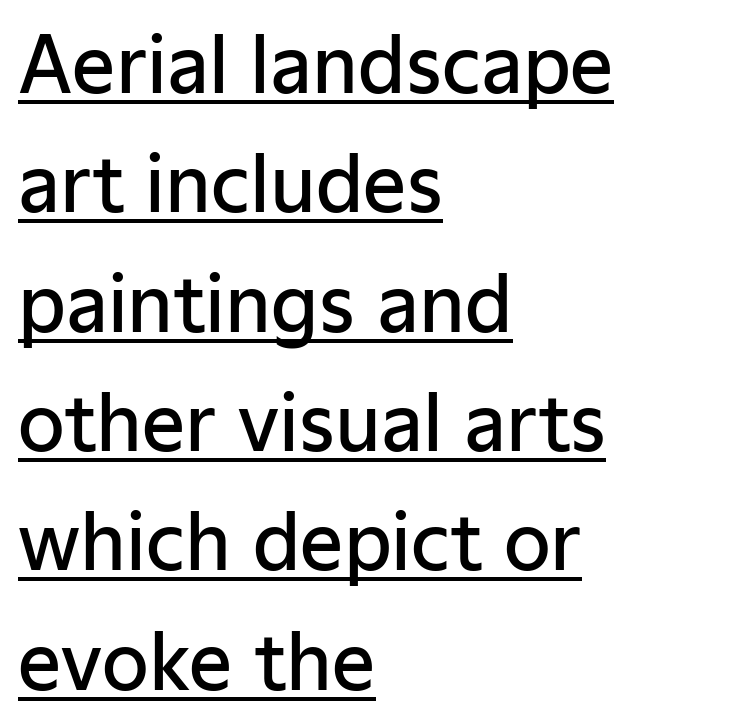
Q: Is the text bold? A: Semi-bold.
Q: Is the text italic (slanted)? A: No, it is upright.
Q: Is the typeface a serif or a sans-serif typeface? A: Sans-serif.
Q: Is the text underlined? A: Yes.
Q: How is the paragraph aligned? A: Left-aligned.
Q: Is the spacing between letters normal or unusually wide? A: Normal.
Q: Is the spacing between lines tight, normal or loose? A: Normal.
Q: Width (condensed, normal, or wide)? A: Normal.
Q: Stroke contrast? A: Low.
Q: x-height? A: Medium.
Q: Monospaced? A: No.
